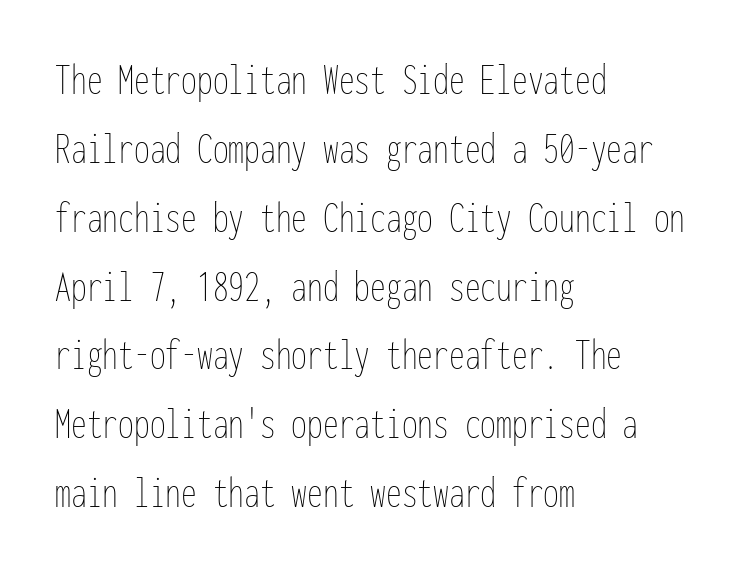
{"italic": "no", "bold": "no", "weight": "thin", "width": "condensed", "stroke_contrast": "low", "x_height": "medium", "monospaced": "yes", "underline": "no", "align": "left", "line_spacing": "normal", "line_spacing_ratio": 1.53, "letter_spacing": "normal", "letter_spacing_em": 0.0, "glyph_px": 45}
